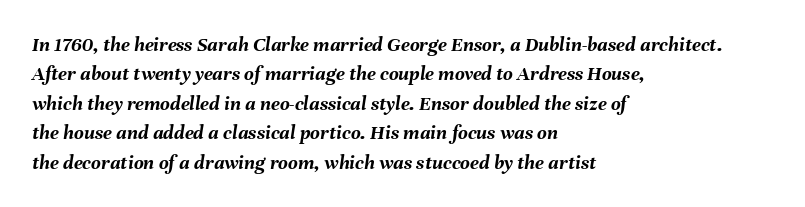
The image shows 21 px bold type, italic (leaning right); set left-aligned, normal line spacing (1.4x), normal letter spacing, not underlined.
